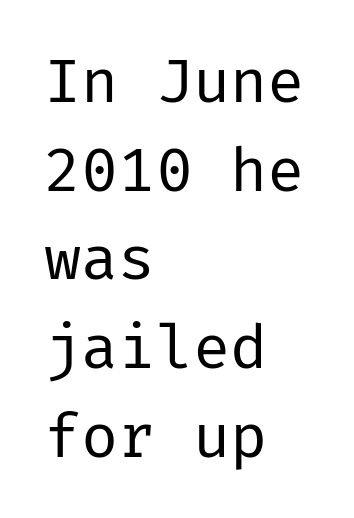
Q: Is the text bold? A: No.
Q: Is the text italic (slanted)? A: No, it is upright.
Q: Is the typeface a serif or a sans-serif typeface? A: Sans-serif.
Q: Is the text underlined? A: No.
Q: How is the paragraph aligned? A: Left-aligned.
Q: Is the spacing between letters normal or unusually wide? A: Normal.
Q: Is the spacing between lines tight, normal or loose? A: Normal.
Q: Width (condensed, normal, or wide)? A: Normal.
Q: Stroke contrast? A: Low.
Q: x-height? A: Medium.
